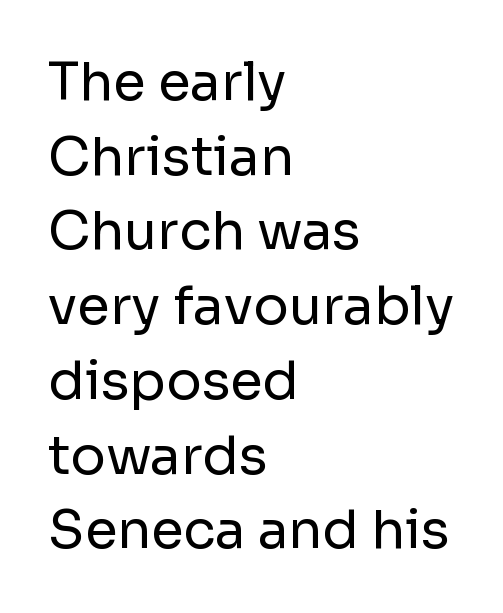
Unlike a traditional serif, this face leaves its strokes unadorned. Does the leading feel generous? No, just average. The characters are drawn with everyday or finer stroke widths. This sample uses plain, unmodified letter spacing.
